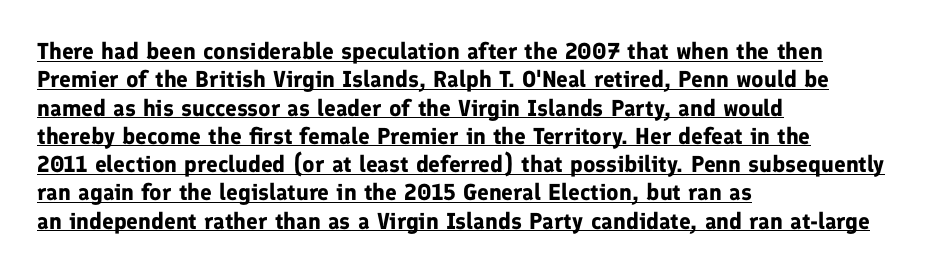
{"italic": "no", "bold": "yes", "underline": "yes", "align": "left", "line_spacing_ratio": 1.23, "letter_spacing": "normal", "letter_spacing_em": 0.0, "glyph_px": 23}
